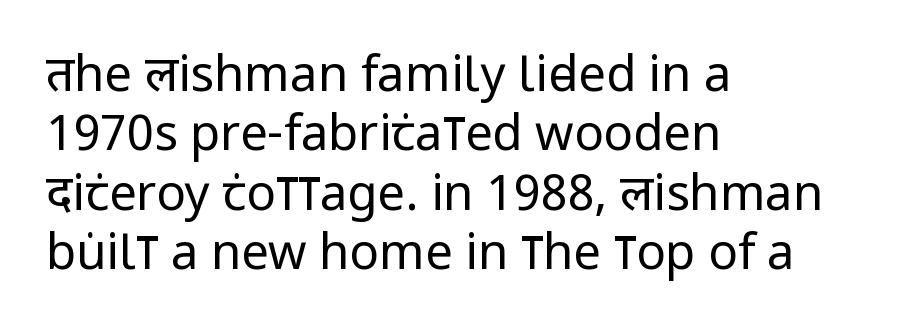
The face used here is proportionally spaced, like ordinary book or web type. Each letter's strokes conclude bluntly, with no projecting serifs. No extra tracking has been applied to these lines. Stem width sits at or under what a default text font uses.
